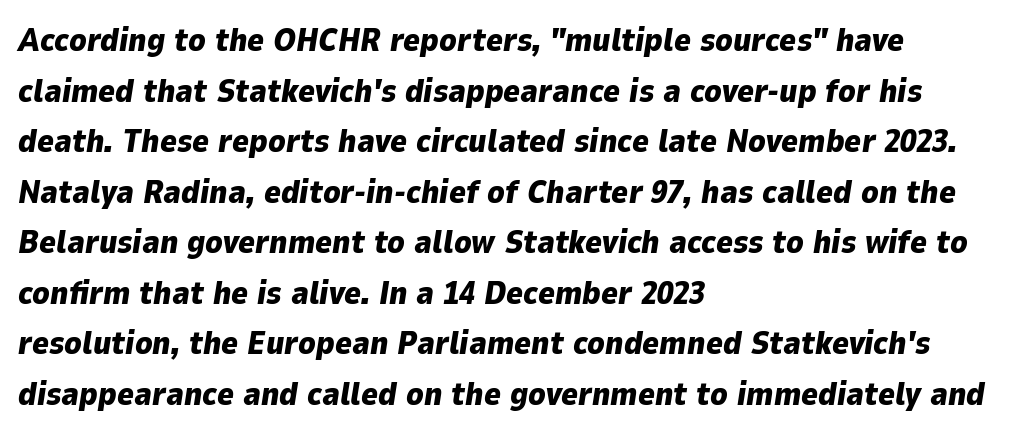
Q: Is the text bold? A: Yes.
Q: Is the text italic (slanted)? A: Yes, it leans right by about 9 degrees.
Q: Is the text underlined? A: No.
Q: How is the paragraph aligned? A: Left-aligned.
Q: Is the spacing between letters normal or unusually wide? A: Normal.
Q: Is the spacing between lines tight, normal or loose? A: Normal.
Q: Width (condensed, normal, or wide)? A: Normal.
Q: Stroke contrast? A: Low.
Q: x-height? A: Medium.
Q: Monospaced? A: No.
